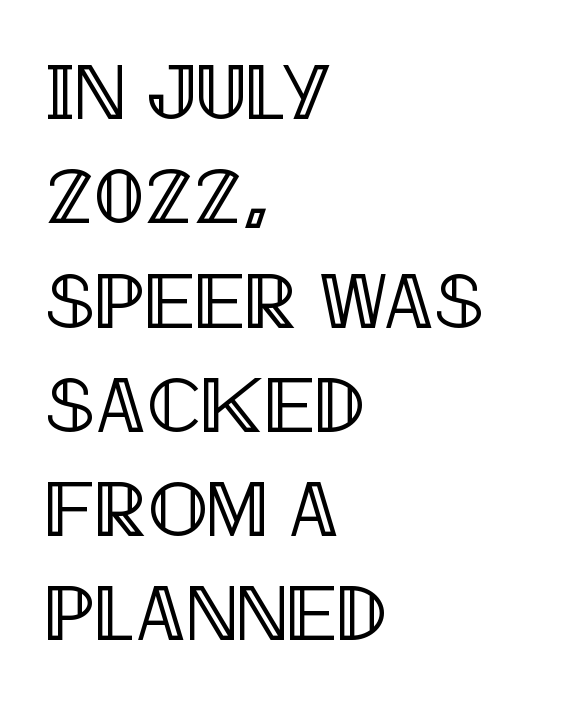
The image shows 79 px condensed type, upright; set left-aligned, normal line spacing (1.32x), normal letter spacing, not underlined; a large x-height.
